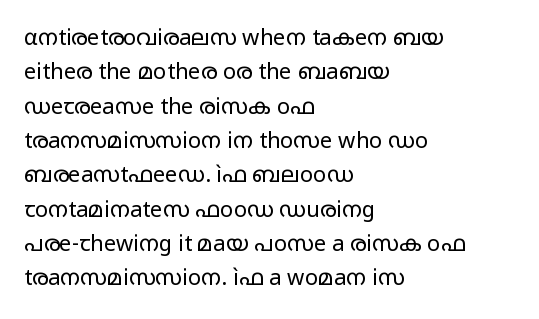
Q: Is the text bold? A: No.
Q: Is the text italic (slanted)? A: No, it is upright.
Q: Is the text underlined? A: No.
Q: How is the paragraph aligned? A: Left-aligned.
Q: Is the spacing between letters normal or unusually wide? A: Normal.
Q: Is the spacing between lines tight, normal or loose? A: Normal.
